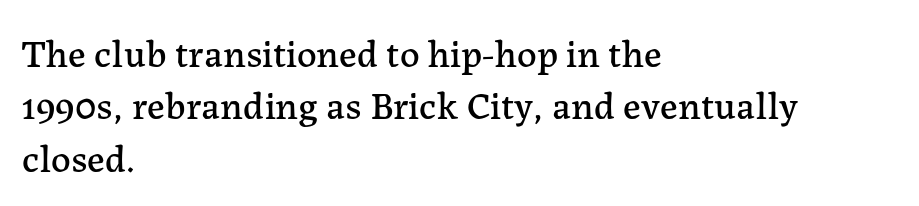
Nobody touched the tracking dial on this one. Clear beneath every line of the passage. Visually the block forms a straight wall on the left and a jagged coastline on the right. Designer's note — italics off, roman on. Proportional: the letters do not fall into vertical columns. In terms of leading, this rendering sits right in the middle.
